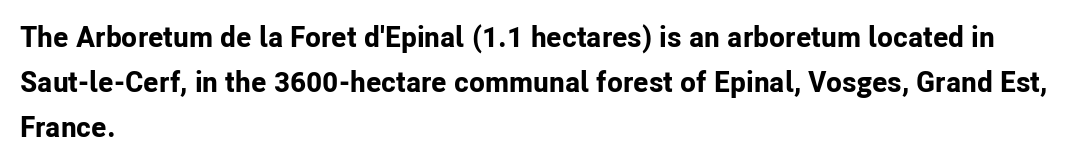
The image shows 29 px bold sans-serif type, upright; set left-aligned, normal line spacing (1.55x), normal letter spacing, not underlined; low stroke contrast and a medium x-height.
